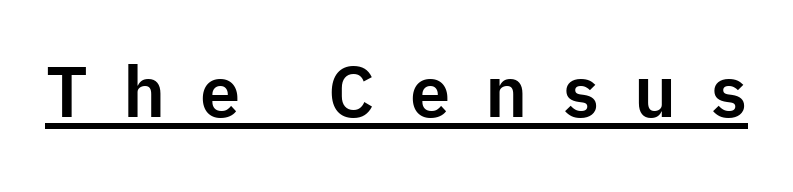
{"serif": "no", "italic": "no", "width": "normal", "stroke_contrast": "low", "x_height": "medium", "monospaced": "no", "underline": "yes", "letter_spacing": "wide", "letter_spacing_em": 0.49, "glyph_px": 72}
